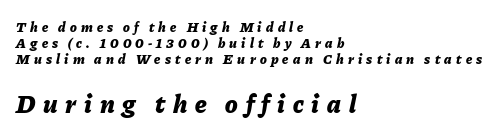
{"italic": "yes", "lean": "right", "slant_degrees": 11, "bold": "yes", "underline": "no", "align": "left", "line_spacing": "tight", "line_spacing_ratio": 1.13, "letter_spacing": "wide", "letter_spacing_em": 0.3, "larger_block": "second", "size_ratio": 1.86, "glyph_px": 26}
